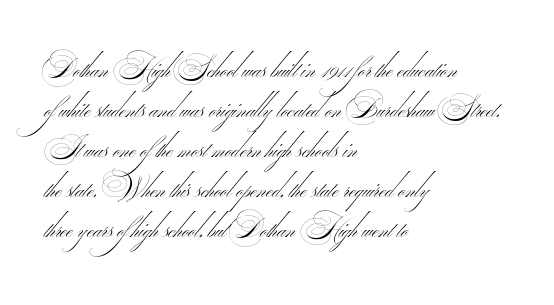
Inter-character spacing is left at the font's built-in metrics. Letters rest on an invisible, unmarked baseline. Where is the straight margin? On the left. Baseline-to-baseline distance is the conventional proportion of letter height. Are there feet on the stems? There aren't — it's a sans. No chunkiness to these letters — they're not bold.
